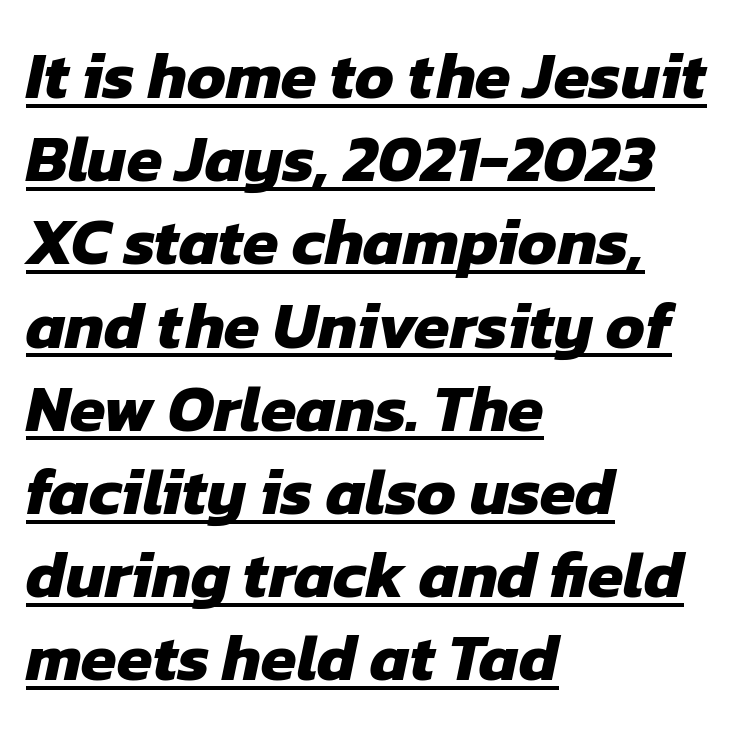
The image shows 65 px heavy sans-serif type; set left-aligned, normal line spacing (1.28x), normal letter spacing, underlined; low stroke contrast and a medium x-height.
